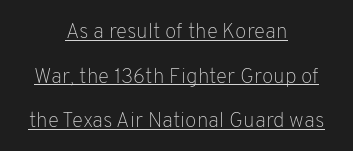
Q: Is the text bold? A: No.
Q: Is the text italic (slanted)? A: No, it is upright.
Q: Is the text underlined? A: Yes.
Q: How is the paragraph aligned? A: Centered.
Q: Is the spacing between letters normal or unusually wide? A: Normal.
Q: Is the spacing between lines tight, normal or loose? A: Loose.
